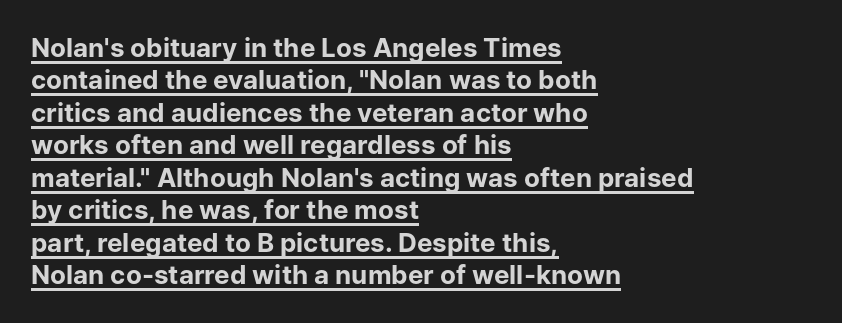
Q: Is the text bold? A: Yes.
Q: Is the text italic (slanted)? A: No, it is upright.
Q: Is the text underlined? A: Yes.
Q: How is the paragraph aligned? A: Left-aligned.
Q: Is the spacing between letters normal or unusually wide? A: Normal.
Q: Is the spacing between lines tight, normal or loose? A: Normal.
